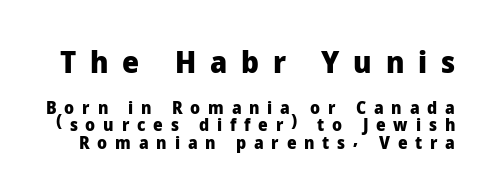
Q: Is the text bold? A: Yes.
Q: Is the text italic (slanted)? A: No, it is upright.
Q: Is the typeface a serif or a sans-serif typeface? A: Sans-serif.
Q: Is the text underlined? A: No.
Q: Is the spacing between letters normal or unusually wide? A: Unusually wide.
Q: Is the spacing between lines tight, normal or loose? A: Tight.
Q: Which block of text is set in a larger size, the first (top) or the second (bottom)? A: The first (top) one.
Q: Width (condensed, normal, or wide)? A: Normal.
Q: Stroke contrast? A: Low.
Q: x-height? A: Medium.
Q: Monospaced? A: No.
